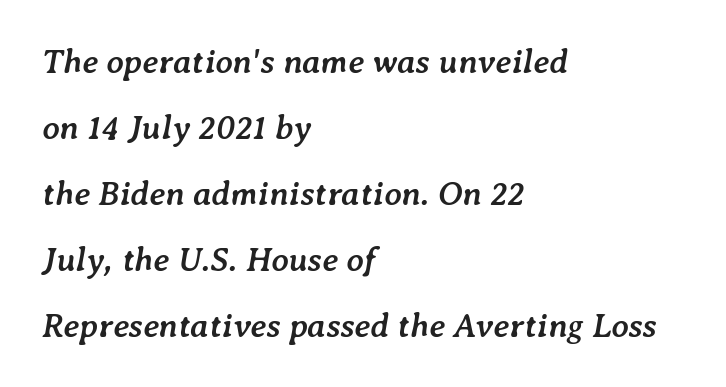
The image shows 34 px semibold type, italic (leaning right); set left-aligned, loose line spacing (1.94x), normal letter spacing, not underlined; low stroke contrast and a medium x-height.
